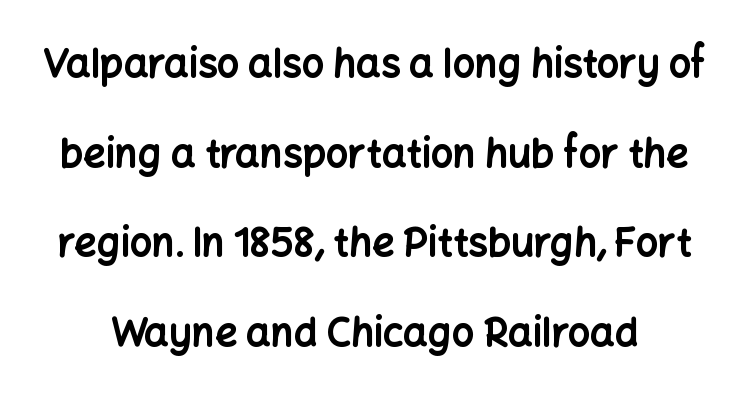
The image shows 39 px bold sans-serif type, upright; set loose line spacing (2.3x), normal letter spacing, not underlined; low stroke contrast and a medium x-height.
